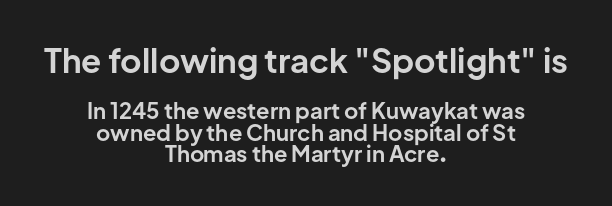
Q: Is the text bold? A: Yes.
Q: Is the text italic (slanted)? A: No, it is upright.
Q: Is the typeface a serif or a sans-serif typeface? A: Sans-serif.
Q: Is the text underlined? A: No.
Q: How is the paragraph aligned? A: Centered.
Q: Is the spacing between letters normal or unusually wide? A: Normal.
Q: Is the spacing between lines tight, normal or loose? A: Tight.
Q: Which block of text is set in a larger size, the first (top) or the second (bottom)? A: The first (top) one.
Q: Width (condensed, normal, or wide)? A: Normal.
Q: Stroke contrast? A: Low.
Q: x-height? A: Medium.
Q: Monospaced? A: No.
